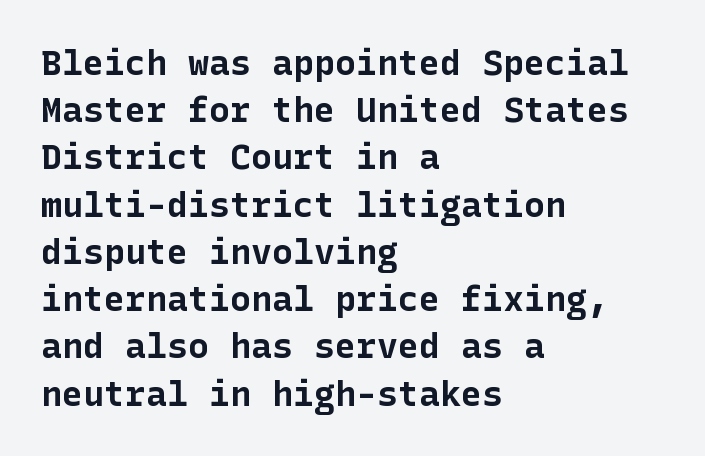
{"serif": "no", "italic": "no", "bold": "yes", "weight": "bold", "width": "normal", "stroke_contrast": "low", "x_height": "medium", "underline": "no", "align": "left", "line_spacing": "normal", "line_spacing_ratio": 1.35, "letter_spacing": "normal", "letter_spacing_em": 0.0, "glyph_px": 35}
